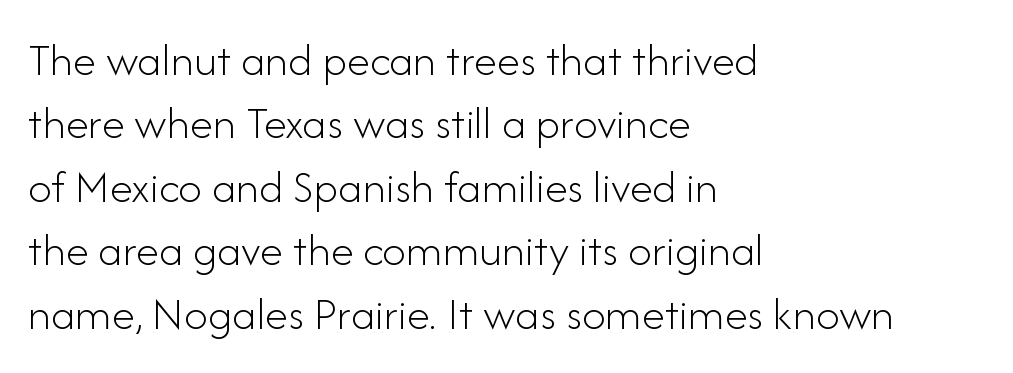
The area under the type is left untouched. The face used here is proportionally spaced, like ordinary book or web type. In terms of letterform style, serifs are entirely absent. Here the glyphs are tracked normally, forming tight word shapes. Quick note: interline space is typical.
